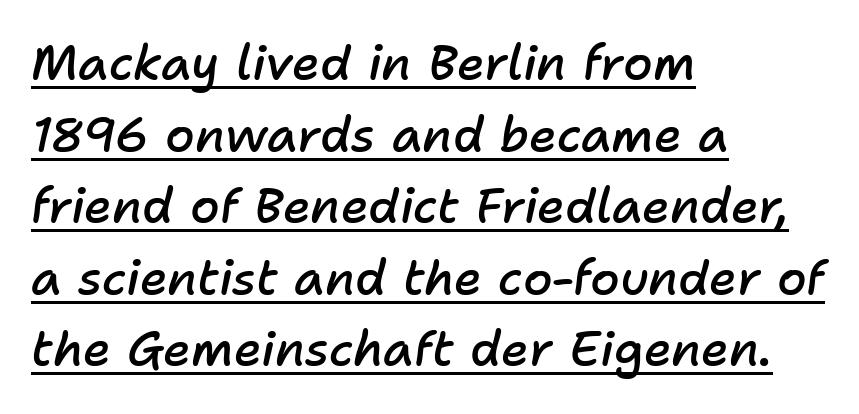
The image shows 48 px semibold type, italic (leaning right); set left-aligned, normal line spacing (1.49x), normal letter spacing, underlined; low stroke contrast and a medium x-height.
